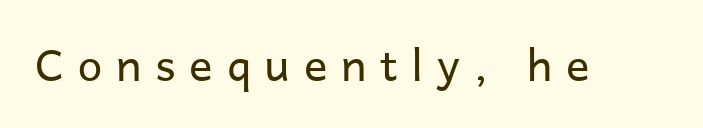
{"serif": "no", "italic": "no", "bold": "no", "weight": "regular", "width": "normal", "stroke_contrast": "low", "x_height": "medium", "monospaced": "no", "underline": "no", "letter_spacing": "wide", "letter_spacing_em": 0.31, "glyph_px": 44}
